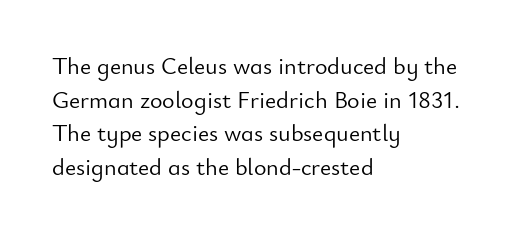
The image shows 24 px text type, upright; set left-aligned, normal line spacing (1.4x), normal letter spacing, not underlined.
